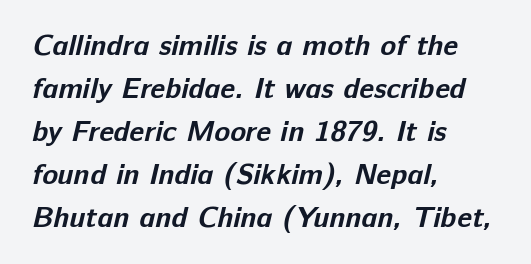
The rendering anchors every line to the left-hand side. You could not count columns in this text — the font is proportionally spaced. Notice how descenders clear the ascenders below comfortably — that's standard leading. I'd call this a sans setting — the letters go barefoot.
